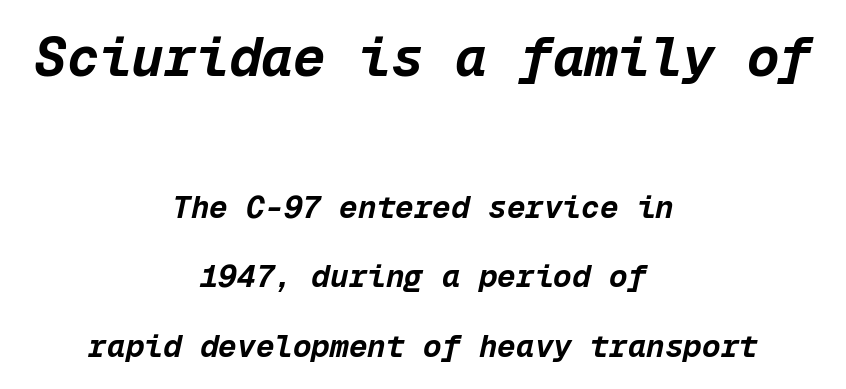
The image shows 54 px bold type, italic (leaning right), monospaced; set centered, loose line spacing (2.25x), normal letter spacing, not underlined; the first (top) block is 1.74x larger; low stroke contrast and a medium x-height.
